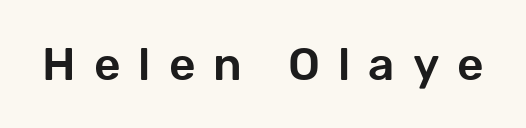
The image shows 46 px sans-serif type, upright; set unusually wide letter spacing (+0.39 em), not underlined; low stroke contrast and a medium x-height.
